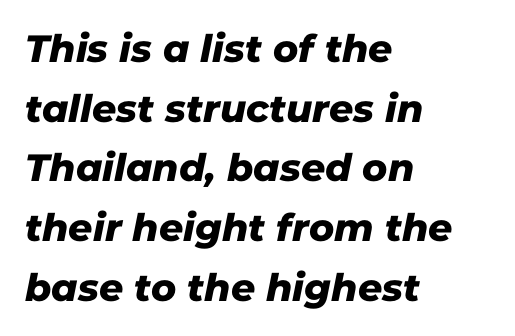
The image shows 38 px sans-serif type; set left-aligned, normal line spacing (1.57x), normal letter spacing, not underlined; low stroke contrast and a medium x-height.
